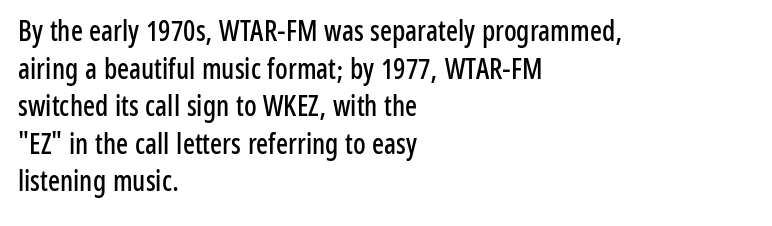
{"serif": "no", "italic": "no", "width": "condensed", "stroke_contrast": "low", "x_height": "medium", "monospaced": "no", "underline": "no", "align": "left", "line_spacing": "normal", "line_spacing_ratio": 1.34, "letter_spacing": "normal", "letter_spacing_em": 0.0, "glyph_px": 28}
